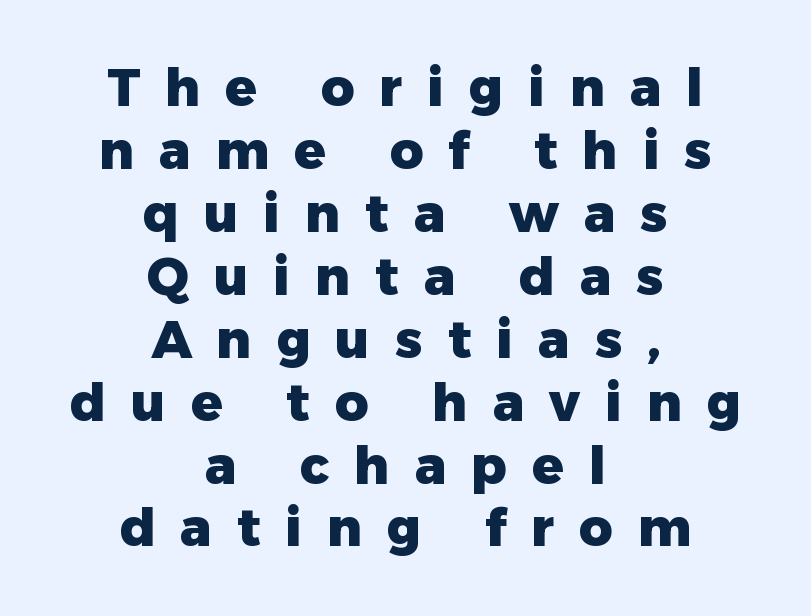
{"serif": "no", "italic": "no", "bold": "yes", "weight": "heavy", "width": "normal", "stroke_contrast": "low", "x_height": "medium", "monospaced": "no", "underline": "no", "align": "center", "line_spacing_ratio": 1.21, "letter_spacing": "wide", "letter_spacing_em": 0.48, "glyph_px": 52}
